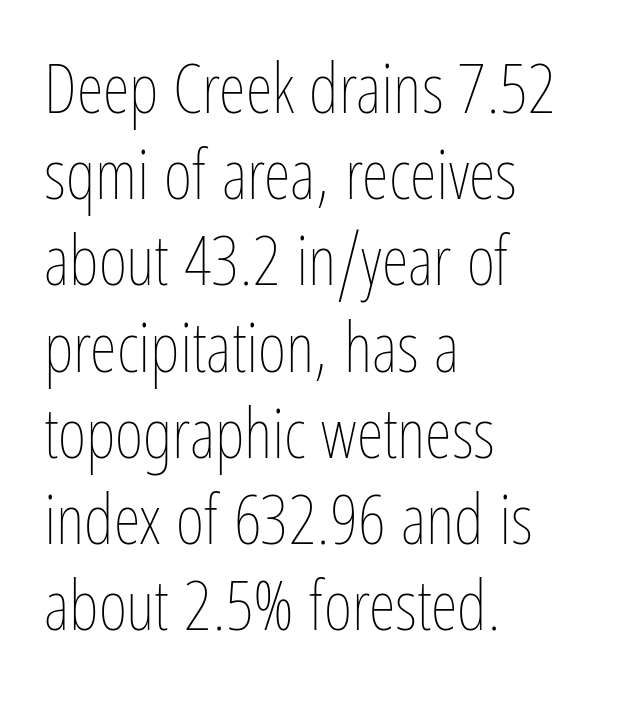
{"italic": "no", "bold": "no", "weight": "thin", "width": "condensed", "stroke_contrast": "low", "x_height": "medium", "monospaced": "no", "underline": "no", "align": "left", "line_spacing": "normal", "line_spacing_ratio": 1.25, "letter_spacing": "normal", "letter_spacing_em": 0.0, "glyph_px": 69}
